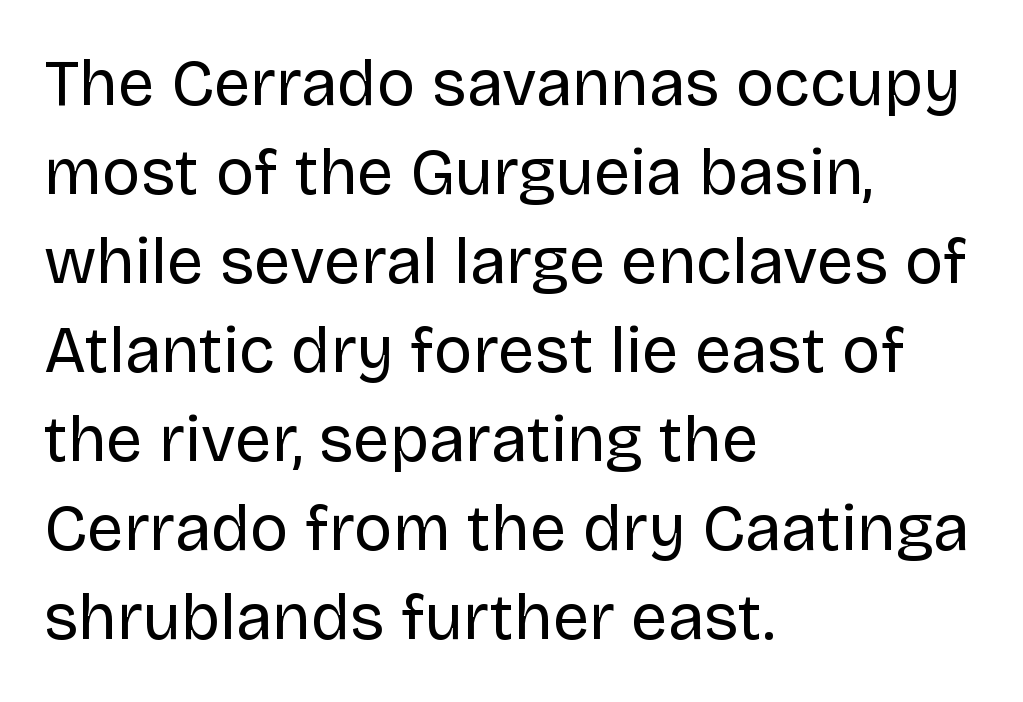
The letters advance in unequal steps, a hallmark of proportional type. A quiet, ordinary-to-light weight characterises the typeface. In terms of posture, this sample is upright. Summary of vertical rhythm: regular, with standard interline spacing. These lines are set flush left with a ragged right edge. Default kerning and tracking; the words read as compact shapes.
